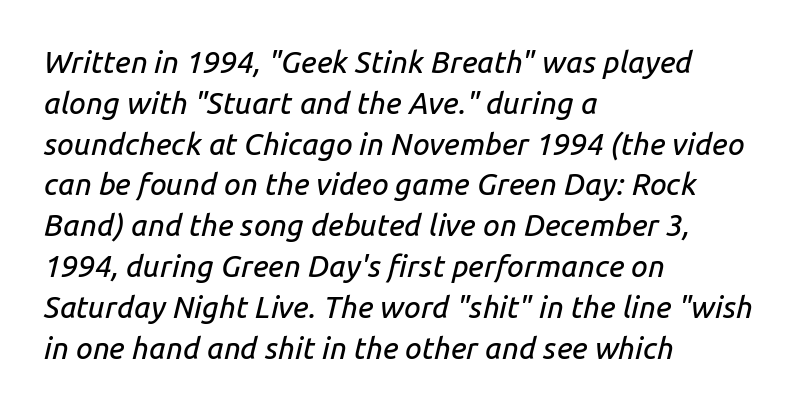
Think of a printed novel: that variable character pitch is what you see here. Observe the ordinary spacing: letters are neighbours, not strangers. Bare-footed words on every line. A typesetter would call this leading conventional body-copy spacing. The glyphs look as if they've been sheared to an angle.
